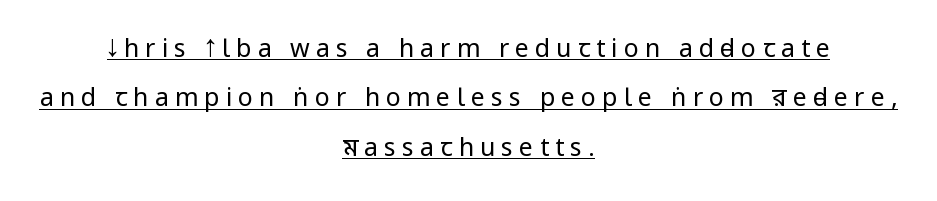
The rendering positions every line midway between the sides. Quick note: not italic, upright. The leading is generous, giving the passage an open texture. Each stroke keeps to a modest, everyday thickness or less. Short note: letters widely spaced. Emphasis is given by a line drawn under the lettering.
